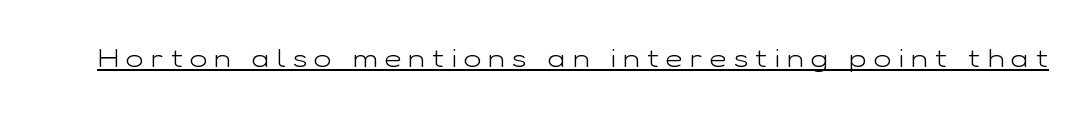
Q: Is the text bold? A: No.
Q: Is the text italic (slanted)? A: No, it is upright.
Q: Is the text underlined? A: Yes.
Q: Is the spacing between letters normal or unusually wide? A: Unusually wide.
